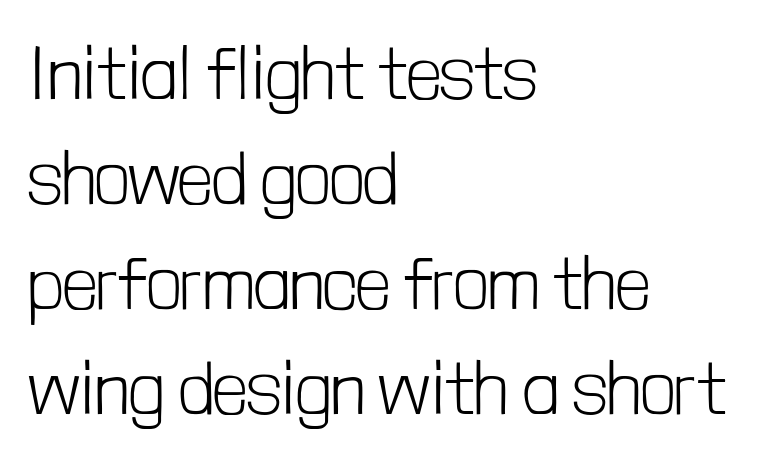
What kind of face is this? One without serifs — a sans. Bare-footed words on every line. The typography opts for an upright posture over an oblique one. The typeface has the unassuming heft of standard copy or less. The passage shown has conventional tracking throughout.
